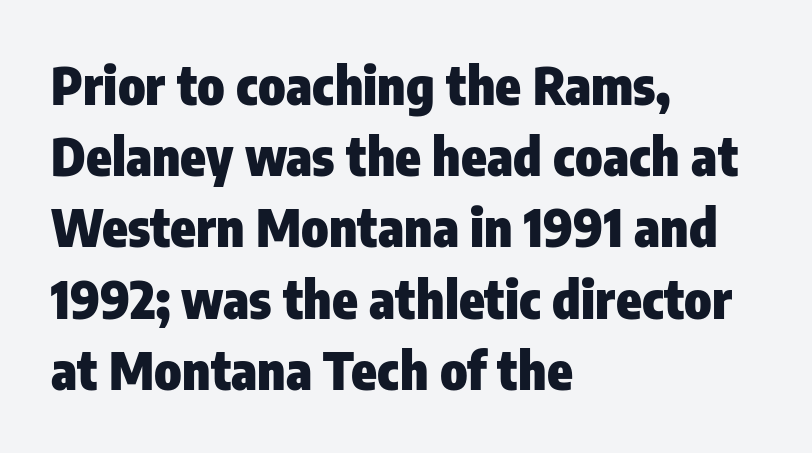
Q: Is the text bold? A: Yes.
Q: Is the text italic (slanted)? A: No, it is upright.
Q: Is the typeface a serif or a sans-serif typeface? A: Sans-serif.
Q: Is the text underlined? A: No.
Q: How is the paragraph aligned? A: Left-aligned.
Q: Is the spacing between letters normal or unusually wide? A: Normal.
Q: Is the spacing between lines tight, normal or loose? A: Normal.
Q: Width (condensed, normal, or wide)? A: Condensed.
Q: Stroke contrast? A: Low.
Q: x-height? A: Medium.
Q: Monospaced? A: No.
